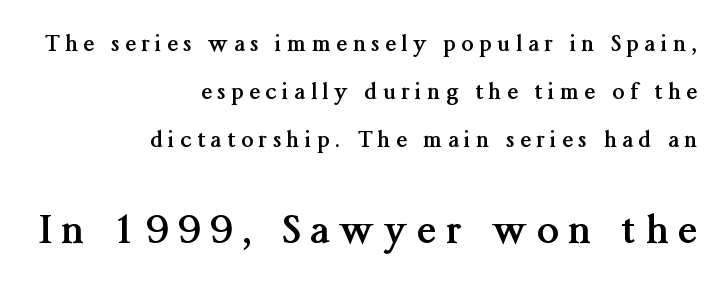
The image shows 39 px semibold serif type, upright; set right-aligned, loose line spacing (2.19x), unusually wide letter spacing (+0.26 em), not underlined; the second (bottom) block is 1.77x larger; medium stroke contrast and a medium x-height.
